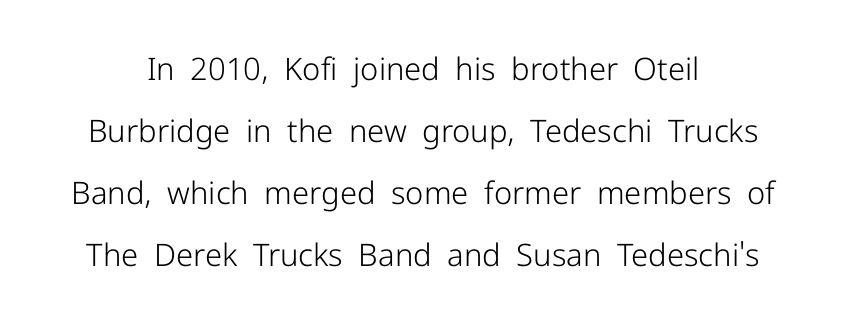
The image shows 31 px light sans-serif type, upright; set loose line spacing (2.0x), normal letter spacing, not underlined; low stroke contrast and a medium x-height.
